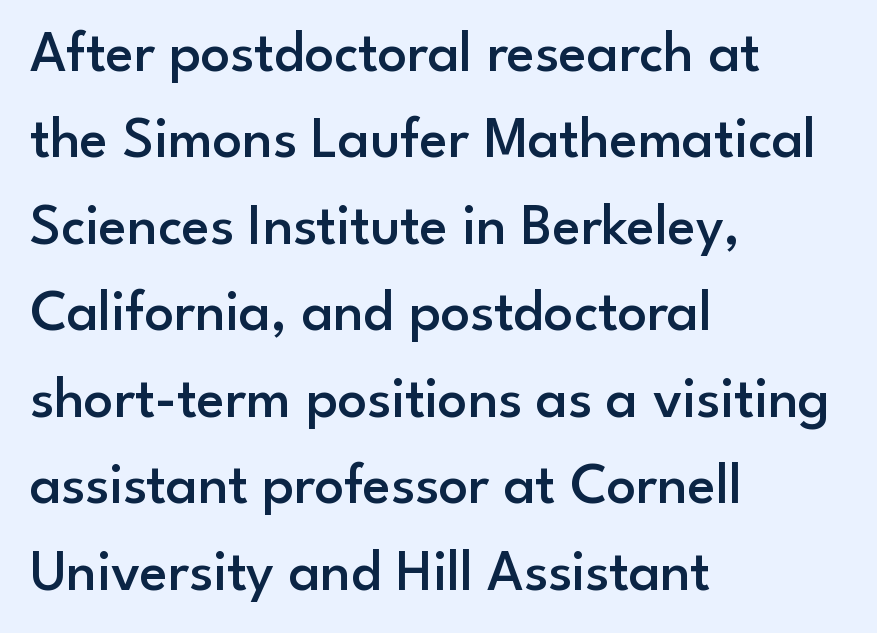
{"serif": "no", "italic": "no", "bold": "semi", "weight": "semibold", "width": "normal", "stroke_contrast": "low", "x_height": "small", "monospaced": "no", "underline": "no", "align": "left", "line_spacing": "normal", "line_spacing_ratio": 1.49, "letter_spacing": "normal", "letter_spacing_em": 0.0, "glyph_px": 58}
